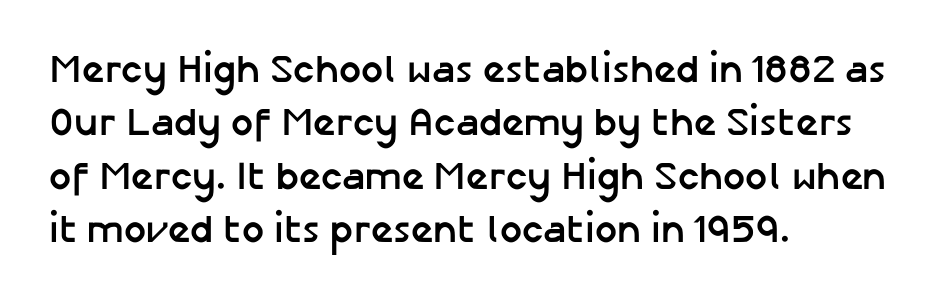
{"serif": "no", "italic": "no", "bold": "yes", "weight": "semibold", "width": "normal", "stroke_contrast": "low", "x_height": "medium", "monospaced": "no", "underline": "no", "align": "left", "line_spacing": "normal", "line_spacing_ratio": 1.37, "letter_spacing": "normal", "letter_spacing_em": 0.0, "glyph_px": 39}
